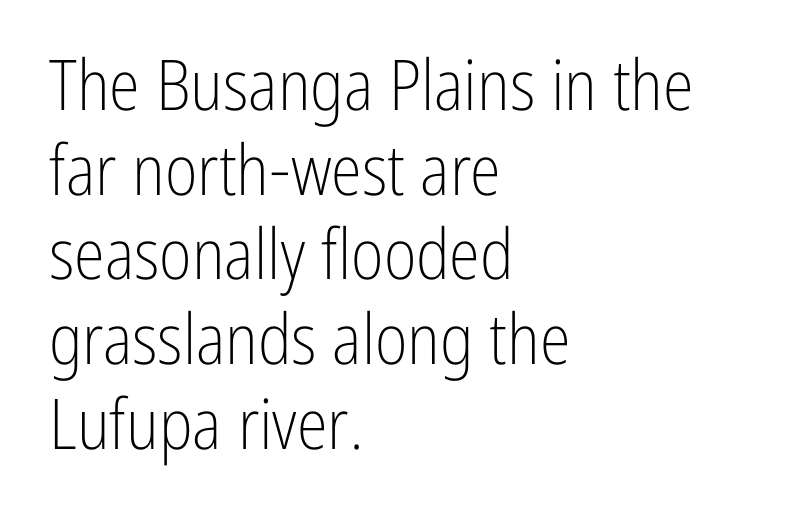
Q: Is the text bold? A: No.
Q: Is the text italic (slanted)? A: No, it is upright.
Q: Is the typeface a serif or a sans-serif typeface? A: Sans-serif.
Q: Is the text underlined? A: No.
Q: How is the paragraph aligned? A: Left-aligned.
Q: Is the spacing between letters normal or unusually wide? A: Normal.
Q: Width (condensed, normal, or wide)? A: Condensed.
Q: Stroke contrast? A: Low.
Q: x-height? A: Medium.
Q: Monospaced? A: No.
